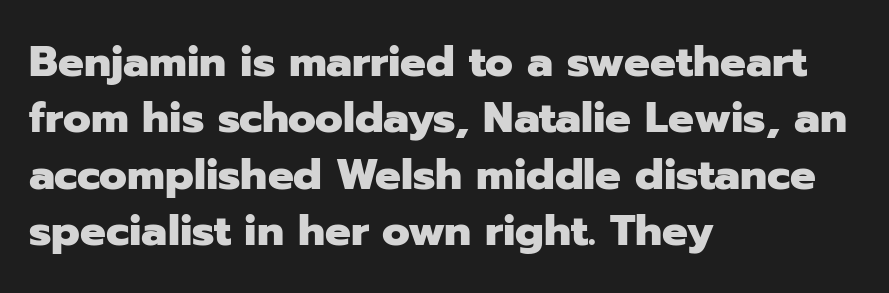
The image shows 43 px heavy sans-serif type, upright; set left-aligned, normal line spacing (1.31x), normal letter spacing, not underlined; low stroke contrast and a medium x-height.
